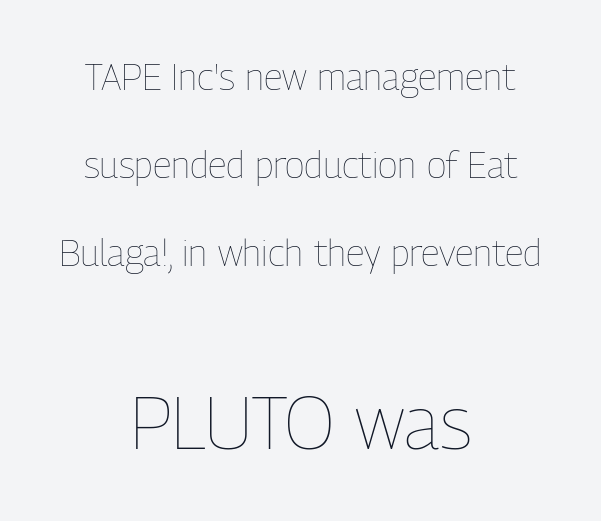
The image shows 74 px thin, condensed type, upright; set centered, loose line spacing (2.38x), normal letter spacing, not underlined; the second (bottom) block is 2.0x larger; low stroke contrast and a medium x-height.
